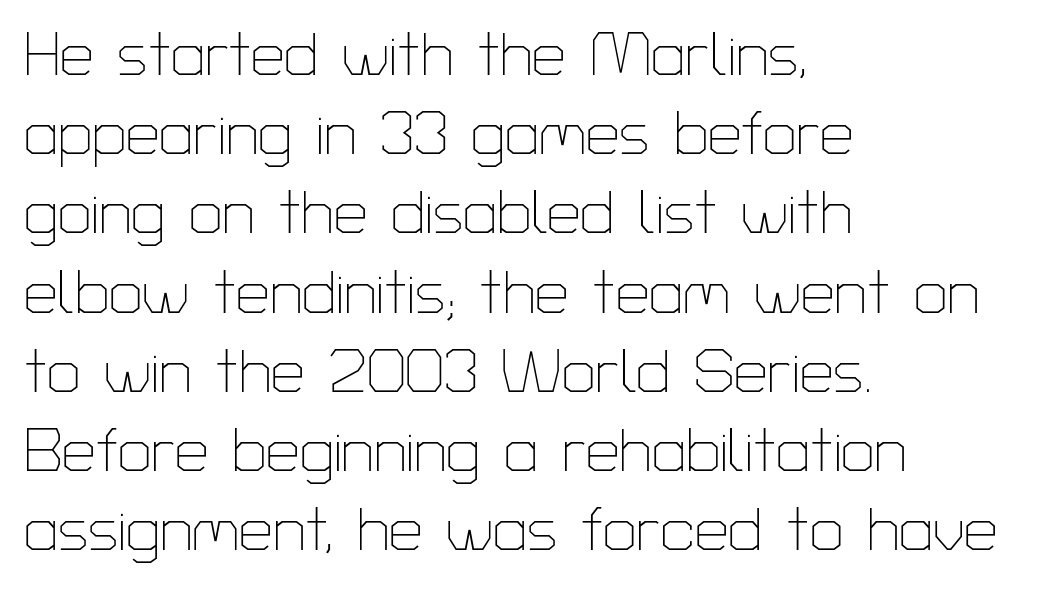
To sum up the face: it is a sans, with no serifs. Heft: none added — not bold. These lines are set flush left with a ragged right edge. These lines were composed using upright roman letters.
